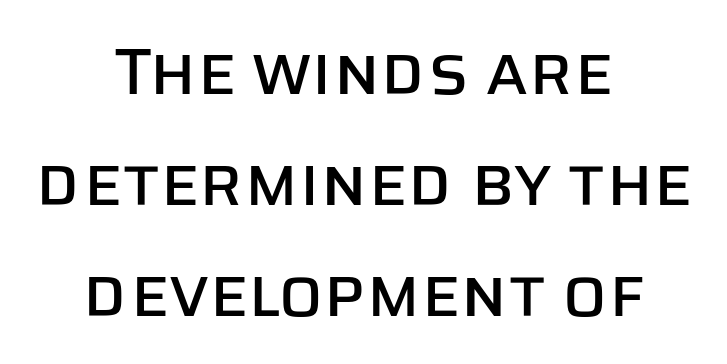
Q: Is the text italic (slanted)? A: No, it is upright.
Q: Is the typeface a serif or a sans-serif typeface? A: Sans-serif.
Q: Is the text underlined? A: No.
Q: How is the paragraph aligned? A: Centered.
Q: Is the spacing between letters normal or unusually wide? A: Normal.
Q: Is the spacing between lines tight, normal or loose? A: Normal.
Q: Width (condensed, normal, or wide)? A: Normal.
Q: Stroke contrast? A: Low.
Q: x-height? A: Large.
Q: Monospaced? A: No.
